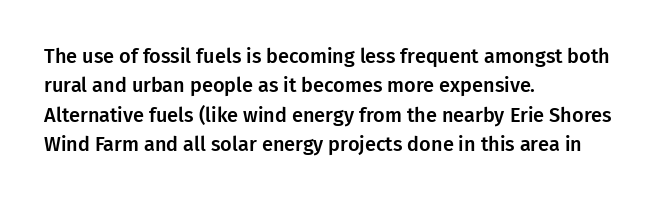
{"italic": "no", "underline": "no", "align": "left", "line_spacing": "normal", "line_spacing_ratio": 1.47, "letter_spacing": "normal", "letter_spacing_em": 0.0, "glyph_px": 20}
